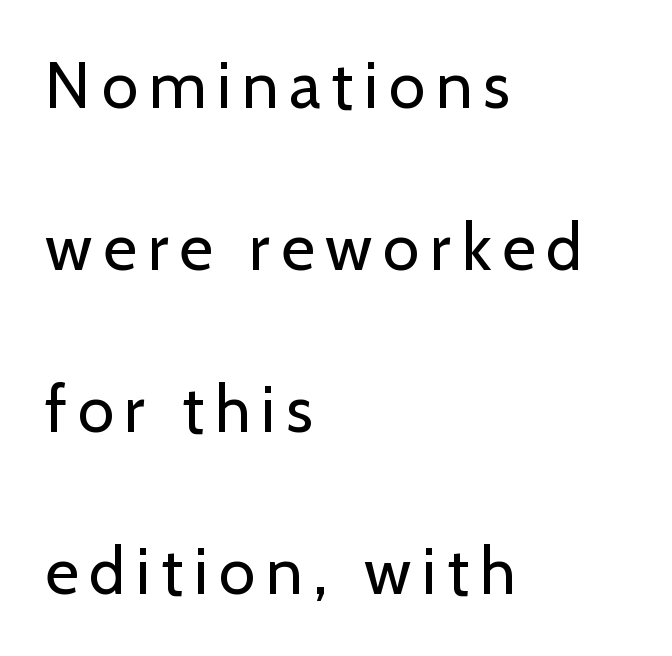
The image shows 65 px regular-weight sans-serif type, upright; set left-aligned, loose line spacing (2.49x), not underlined; low stroke contrast and a medium x-height.
